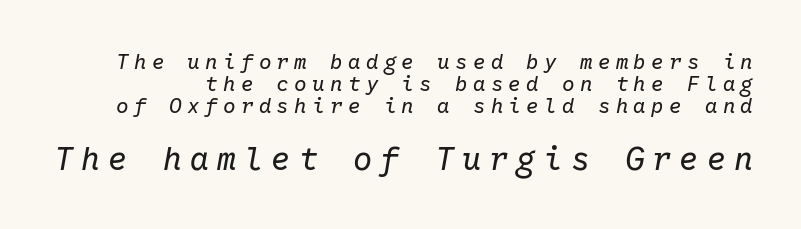
The image shows 32 px regular-weight type, italic (leaning right), monospaced; set tight line spacing (1.04x), unusually wide letter spacing (+0.25 em), not underlined; the second (bottom) block is 1.52x larger; low stroke contrast and a medium x-height.
